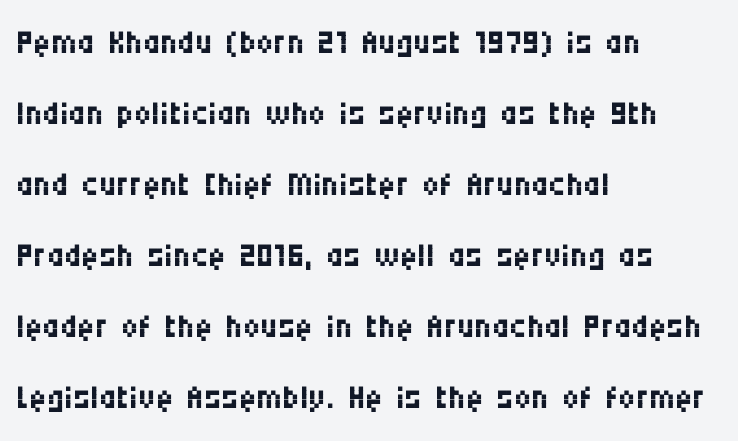
{"serif": "no", "italic": "no", "bold": "no", "weight": "regular", "width": "condensed", "stroke_contrast": "medium", "x_height": "large", "monospaced": "no", "underline": "no", "align": "left", "line_spacing": "normal", "line_spacing_ratio": 1.48, "letter_spacing": "normal", "letter_spacing_em": 0.0, "glyph_px": 48}
